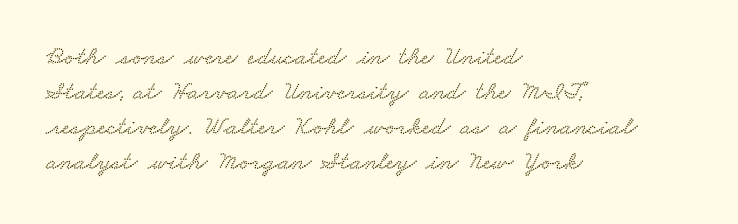
The image shows 26 px text type; set left-aligned, normal line spacing (1.34x), normal letter spacing, not underlined.
